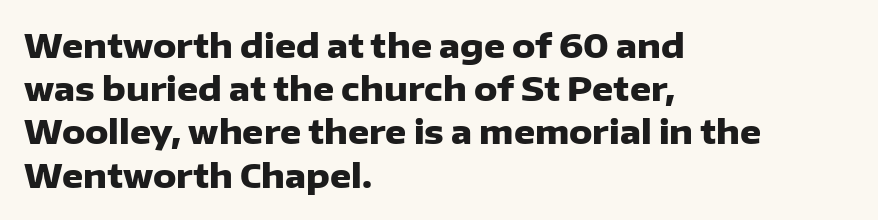
No italicization has been applied; the sample stays upright. Honestly, the letter spacing is just normal — you wouldn't notice it. The rendering uses natural spacing where letterforms have individual widths. These lines are composed in type without serifs. The lines in this sample share a left origin and differ only in where they stop. Type without underlining.
